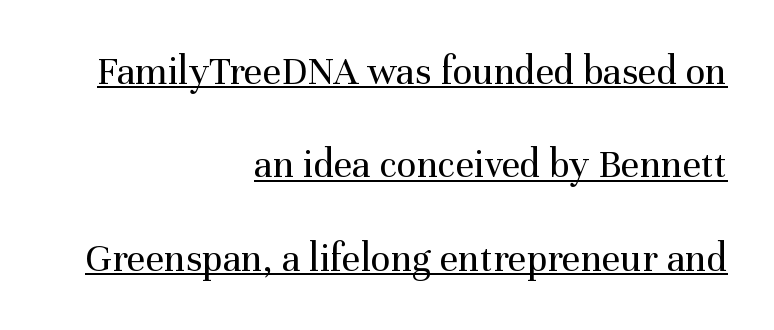
The image shows 41 px regular-weight serif type, upright; set right-aligned, loose line spacing (2.28x), normal letter spacing, underlined; medium stroke contrast and a medium x-height.
